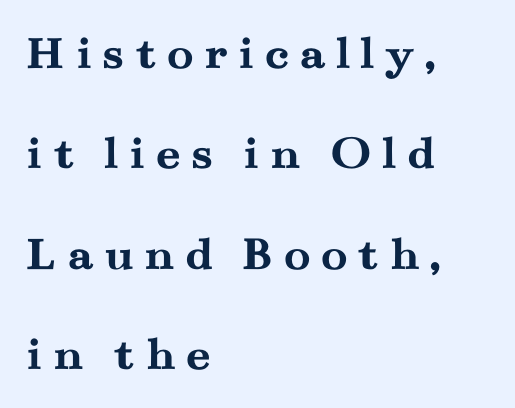
{"serif": "yes", "italic": "no", "bold": "yes", "weight": "semibold", "width": "wide", "stroke_contrast": "medium", "x_height": "small", "monospaced": "no", "underline": "no", "align": "left", "line_spacing": "loose", "line_spacing_ratio": 2.05, "letter_spacing": "wide", "letter_spacing_em": 0.2, "glyph_px": 49}
